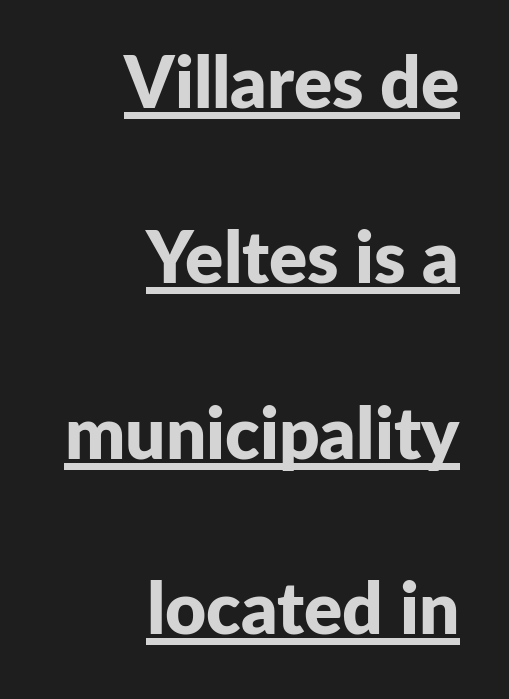
The image shows 71 px bold sans-serif type, upright; set right-aligned, loose line spacing (2.47x), normal letter spacing, underlined; low stroke contrast and a medium x-height.
